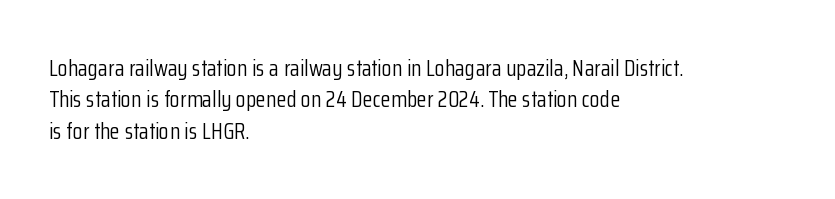
One glance says typical: line gaps are just what's usual. What stands out about the letter spacing? Nothing — it is the standard amount. This reads as an unemphasized weight, regular at the heaviest. The text block is weighted toward the left margin, trailing off unevenly rightward. Descender tails drop into unmarked territory. The specimen reads as upright at a glance.
